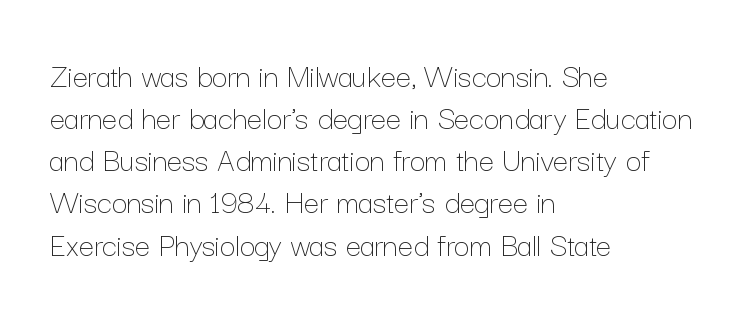
The image shows 34 px thin type, upright; set left-aligned, line spacing 1.24x, normal letter spacing, not underlined; low stroke contrast and a medium x-height.
